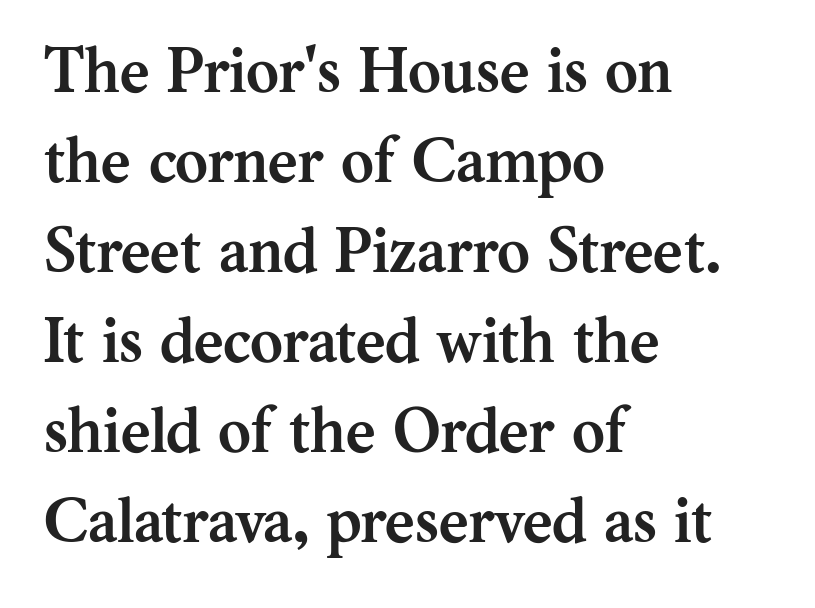
Q: Is the text bold? A: Yes.
Q: Is the text italic (slanted)? A: No, it is upright.
Q: Is the typeface a serif or a sans-serif typeface? A: Serif.
Q: Is the text underlined? A: No.
Q: How is the paragraph aligned? A: Left-aligned.
Q: Is the spacing between letters normal or unusually wide? A: Normal.
Q: Is the spacing between lines tight, normal or loose? A: Normal.
Q: Width (condensed, normal, or wide)? A: Normal.
Q: Stroke contrast? A: Medium.
Q: x-height? A: Medium.
Q: Monospaced? A: No.
